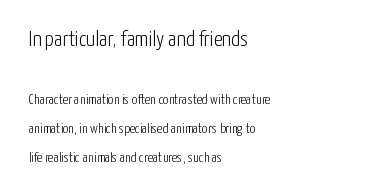
Q: Is the text bold? A: No.
Q: Is the text italic (slanted)? A: No, it is upright.
Q: Is the text underlined? A: No.
Q: How is the paragraph aligned? A: Left-aligned.
Q: Is the spacing between letters normal or unusually wide? A: Normal.
Q: Is the spacing between lines tight, normal or loose? A: Loose.
Q: Which block of text is set in a larger size, the first (top) or the second (bottom)? A: The first (top) one.
